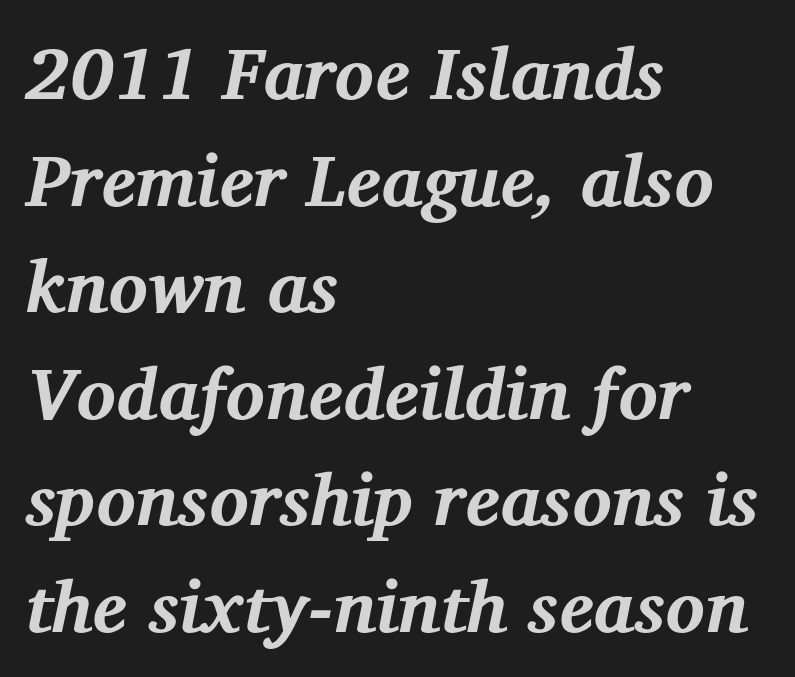
{"serif": "yes", "italic": "yes", "lean": "right", "slant_degrees": 12, "bold": "yes", "weight": "bold", "width": "normal", "stroke_contrast": "medium", "x_height": "medium", "monospaced": "no", "underline": "no", "align": "left", "line_spacing": "normal", "line_spacing_ratio": 1.46, "letter_spacing": "normal", "letter_spacing_em": 0.0, "glyph_px": 73}
